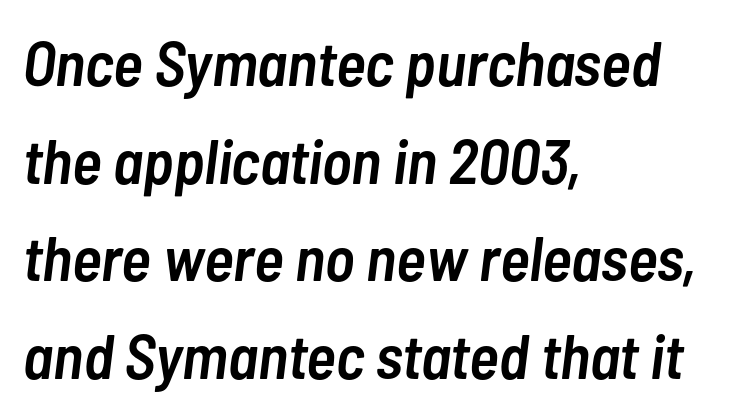
No extra tracking has been applied to these lines. Clear beneath every line of the passage. The passage shown stacks its lines at a standard gap. This sample has the flowing, uneven cadence of proportional lettering. The setting favours the left margin, as ordinary paragraphs usually do. You can tell it's italic because the verticals aren't actually vertical.
